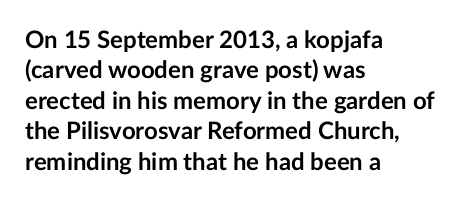
Q: Is the text bold? A: Yes.
Q: Is the text italic (slanted)? A: No, it is upright.
Q: Is the text underlined? A: No.
Q: How is the paragraph aligned? A: Left-aligned.
Q: Is the spacing between letters normal or unusually wide? A: Normal.
Q: Is the spacing between lines tight, normal or loose? A: Normal.
